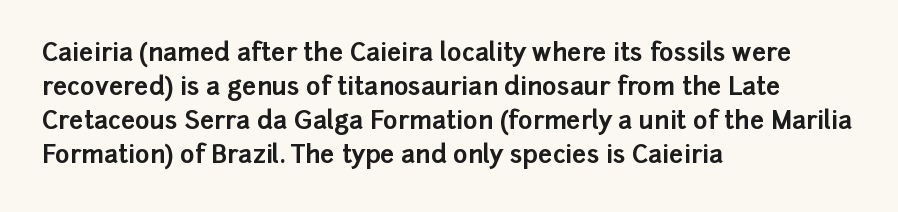
{"italic": "no", "bold": "yes", "underline": "no", "align": "left", "line_spacing": "normal", "line_spacing_ratio": 1.36, "letter_spacing": "normal", "letter_spacing_em": 0.0, "glyph_px": 25}
